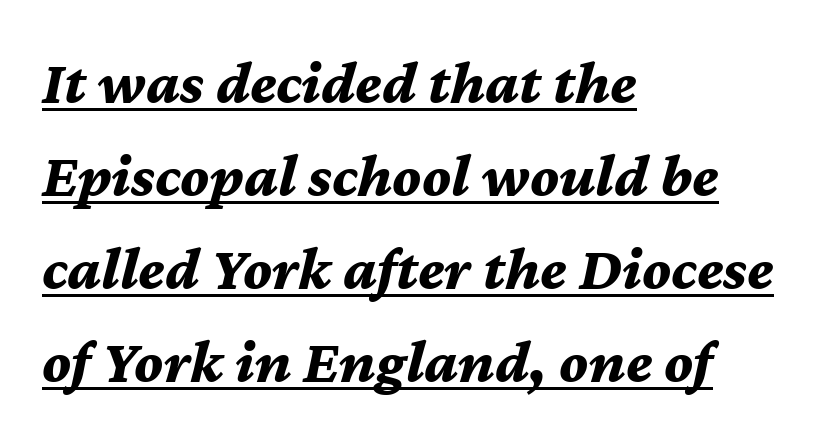
Q: Is the text bold? A: Yes.
Q: Is the text italic (slanted)? A: Yes, it leans right by about 12 degrees.
Q: Is the text underlined? A: Yes.
Q: How is the paragraph aligned? A: Left-aligned.
Q: Is the spacing between letters normal or unusually wide? A: Normal.
Q: Is the spacing between lines tight, normal or loose? A: Normal.
Q: Width (condensed, normal, or wide)? A: Normal.
Q: Stroke contrast? A: Medium.
Q: x-height? A: Medium.
Q: Monospaced? A: No.
